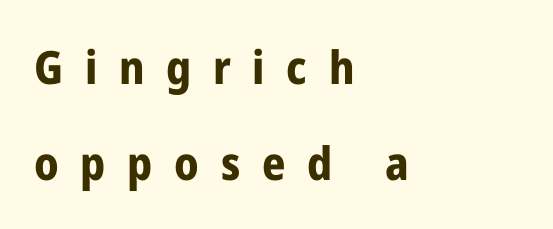
Q: Is the text bold? A: Yes.
Q: Is the text italic (slanted)? A: No, it is upright.
Q: Is the typeface a serif or a sans-serif typeface? A: Sans-serif.
Q: Is the text underlined? A: No.
Q: How is the paragraph aligned? A: Left-aligned.
Q: Is the spacing between letters normal or unusually wide? A: Unusually wide.
Q: Is the spacing between lines tight, normal or loose? A: Loose.
Q: Width (condensed, normal, or wide)? A: Condensed.
Q: Stroke contrast? A: Low.
Q: x-height? A: Medium.
Q: Monospaced? A: No.
